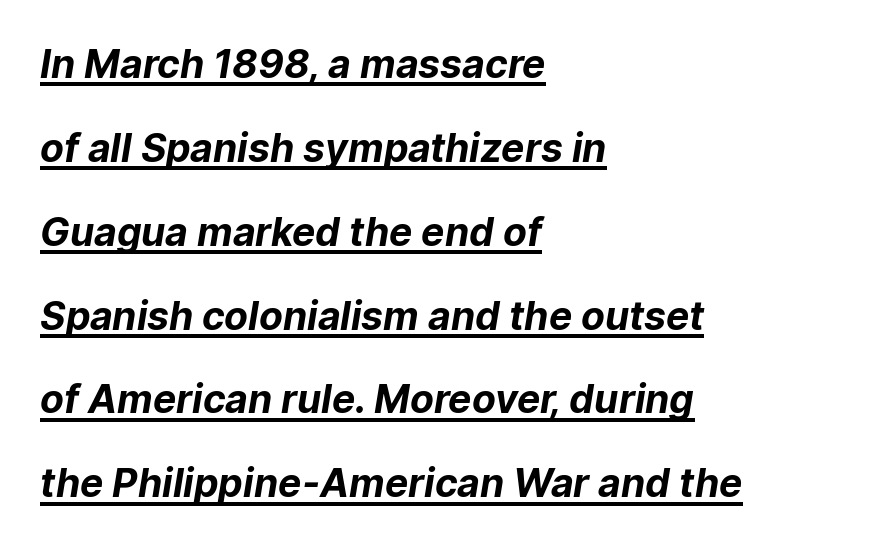
Q: Is the text bold? A: Yes.
Q: Is the typeface a serif or a sans-serif typeface? A: Sans-serif.
Q: Is the text underlined? A: Yes.
Q: How is the paragraph aligned? A: Left-aligned.
Q: Is the spacing between letters normal or unusually wide? A: Normal.
Q: Is the spacing between lines tight, normal or loose? A: Loose.
Q: Width (condensed, normal, or wide)? A: Normal.
Q: Stroke contrast? A: Low.
Q: x-height? A: Medium.
Q: Monospaced? A: No.
